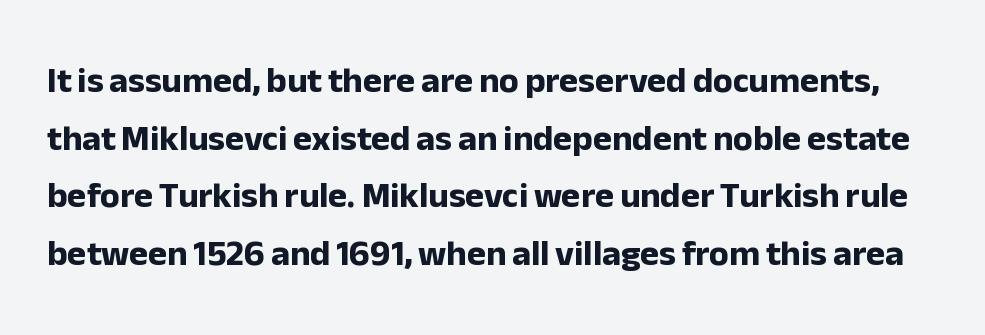
{"serif": "no", "italic": "no", "bold": "yes", "weight": "bold", "width": "normal", "stroke_contrast": "low", "x_height": "medium", "monospaced": "no", "underline": "no", "line_spacing": "normal", "line_spacing_ratio": 1.6, "letter_spacing": "normal", "letter_spacing_em": 0.0, "glyph_px": 36}
